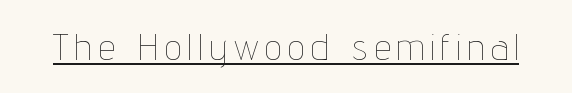
Is the stroke heavy? The answer is a plain regular-or-lighter. What decoration does the sample have? An underline. No italicization has been applied; the sample stays upright. Is this a fixed-width face? No — the glyphs have proportional, varying widths.
